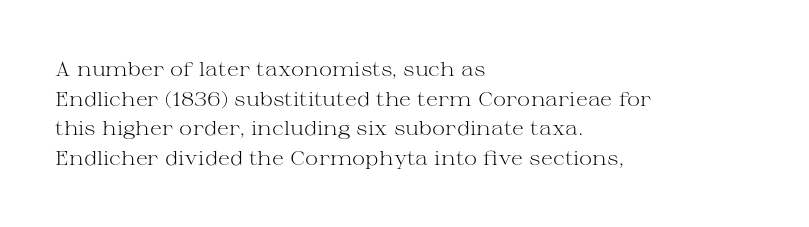
Q: Is the text bold? A: No.
Q: Is the text italic (slanted)? A: No, it is upright.
Q: Is the text underlined? A: No.
Q: How is the paragraph aligned? A: Left-aligned.
Q: Is the spacing between letters normal or unusually wide? A: Normal.
Q: Is the spacing between lines tight, normal or loose? A: Normal.
